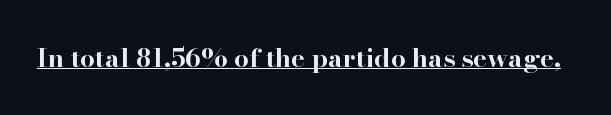
No extra tracking has been applied to these lines. Glance below the letters and you will spot a drawn line. Quick note: not italic, upright. The letters are bold, with thick, heavy strokes.
